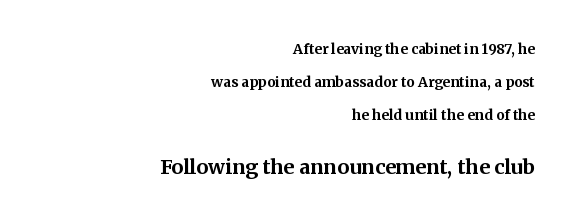
The image shows 20 px bold type, upright; set right-aligned, loose line spacing (2.34x), normal letter spacing, not underlined; the second (bottom) block is 1.43x larger.
